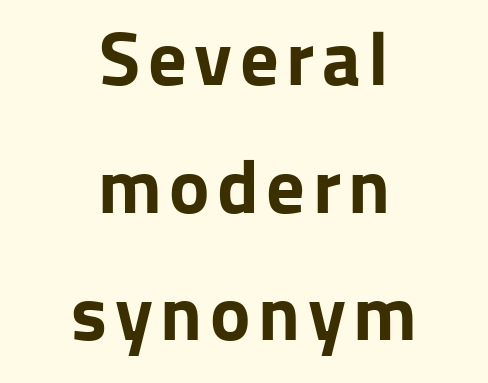
The image shows 76 px bold sans-serif type, upright; set centered, normal line spacing (1.68x), not underlined; low stroke contrast and a medium x-height.
